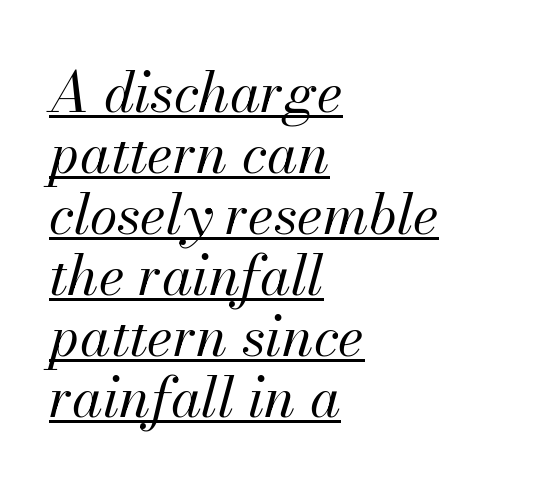
Here the designer chose a conventional face with non-uniform glyph widths. This sample carries an underscore along the baseline area. The letterforms sit shoulder to shoulder at normal distance. Leading is clearly below the norm, producing a dense column. One-word summary of the alignment: left. Letters have the restrained weight of plain body copy at most.
